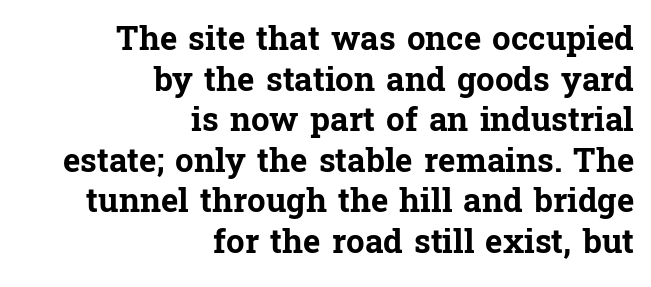
The image shows 33 px bold serif type, upright; set right-aligned, line spacing 1.23x, normal letter spacing, not underlined; low stroke contrast and a medium x-height.
